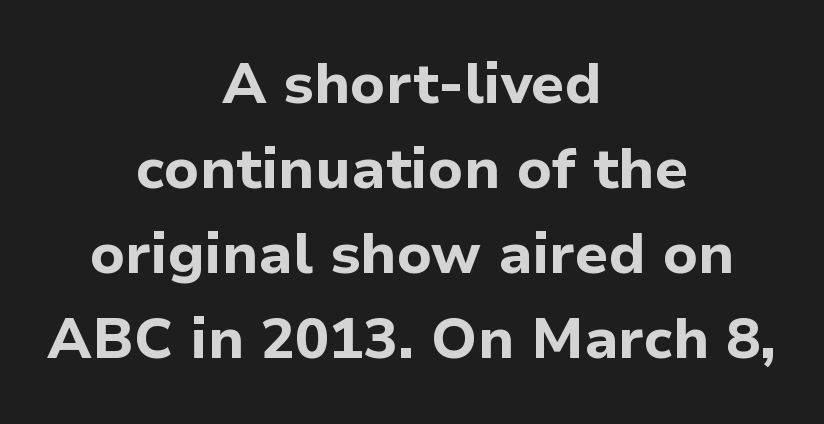
{"serif": "no", "italic": "no", "bold": "yes", "weight": "bold", "width": "normal", "stroke_contrast": "low", "x_height": "medium", "monospaced": "no", "underline": "no", "align": "center", "line_spacing": "normal", "line_spacing_ratio": 1.49, "letter_spacing": "normal", "letter_spacing_em": 0.0, "glyph_px": 57}
